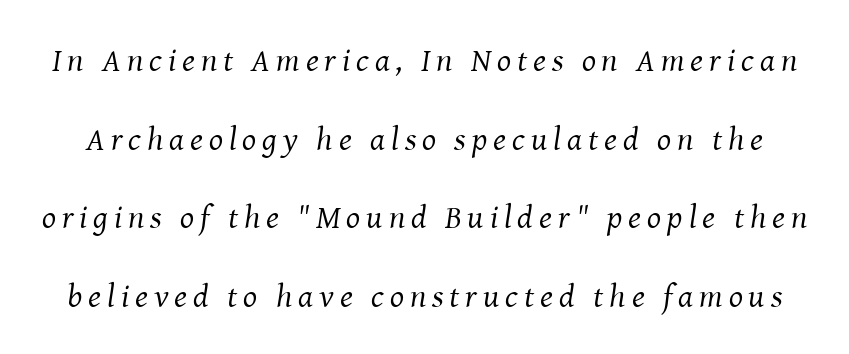
Loosely led — the rows are spread out. Varying glyph widths throughout — classic text-font behaviour. Beneath every word, the page is bare. No extra ink here — the face is not bold. Style check: oblique.
